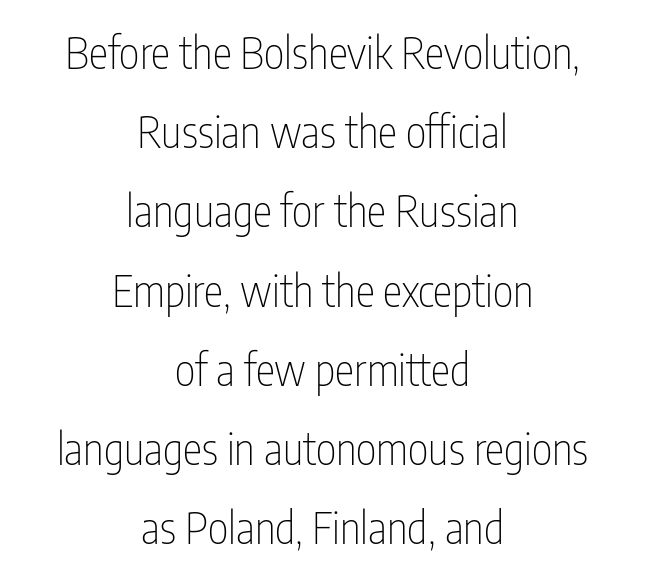
{"serif": "no", "italic": "no", "bold": "no", "weight": "thin", "width": "condensed", "stroke_contrast": "low", "x_height": "medium", "monospaced": "no", "underline": "no", "align": "center", "line_spacing_ratio": 1.8, "letter_spacing": "normal", "letter_spacing_em": 0.0, "glyph_px": 44}
